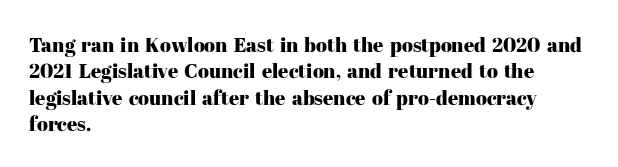
{"italic": "no", "underline": "no", "align": "left", "line_spacing": "normal", "line_spacing_ratio": 1.32, "letter_spacing": "normal", "letter_spacing_em": 0.0, "glyph_px": 20}
